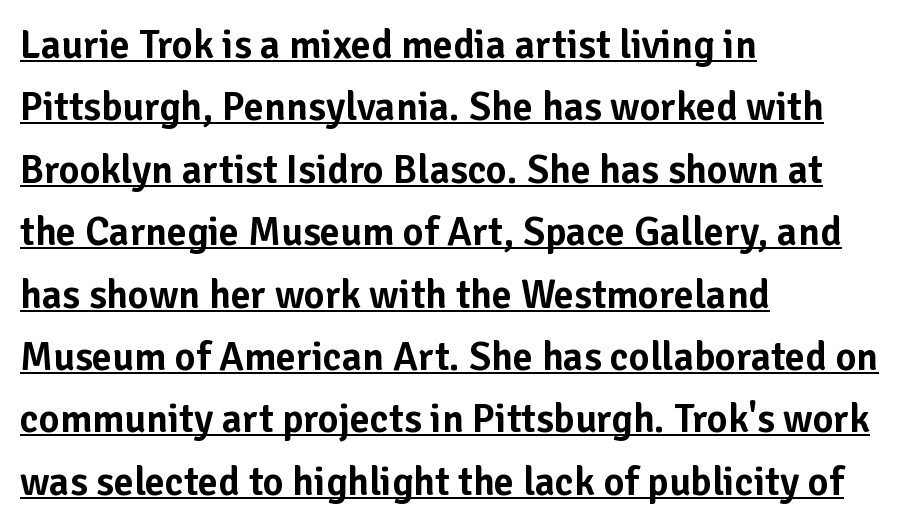
The face used here is proportionally spaced, like ordinary book or web type. Each line starts at the same left margin while the right side varies. Does extra space separate the letters? No, they use regular spacing. The font family rendered here belongs to the sans-serif group.
